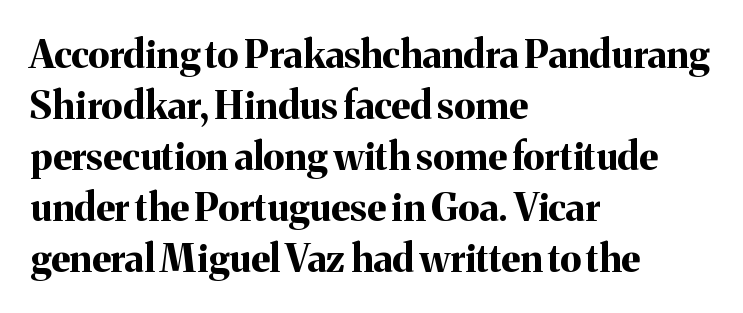
Q: Is the text bold? A: Yes.
Q: Is the text italic (slanted)? A: No, it is upright.
Q: Is the typeface a serif or a sans-serif typeface? A: Serif.
Q: Is the text underlined? A: No.
Q: How is the paragraph aligned? A: Left-aligned.
Q: Is the spacing between letters normal or unusually wide? A: Normal.
Q: Is the spacing between lines tight, normal or loose? A: Normal.
Q: Width (condensed, normal, or wide)? A: Normal.
Q: Stroke contrast? A: Medium.
Q: x-height? A: Medium.
Q: Monospaced? A: No.
